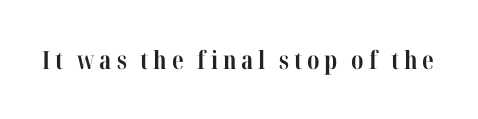
Q: Is the text bold? A: Yes.
Q: Is the text italic (slanted)? A: No, it is upright.
Q: Is the text underlined? A: No.
